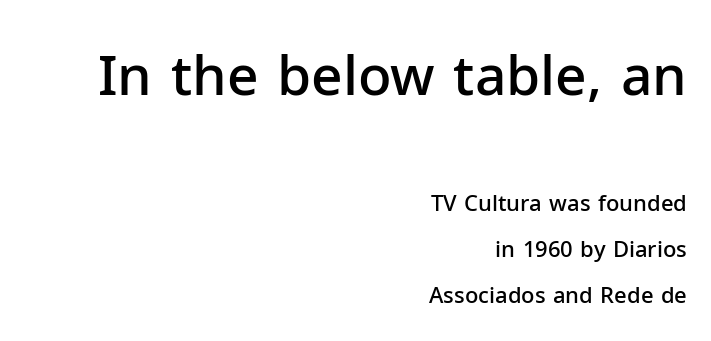
{"serif": "no", "italic": "no", "bold": "semi", "weight": "semibold", "width": "normal", "stroke_contrast": "low", "x_height": "medium", "monospaced": "no", "underline": "no", "align": "right", "line_spacing": "loose", "line_spacing_ratio": 2.08, "letter_spacing": "normal", "letter_spacing_em": 0.0, "larger_block": "first", "size_ratio": 2.5, "glyph_px": 55}
